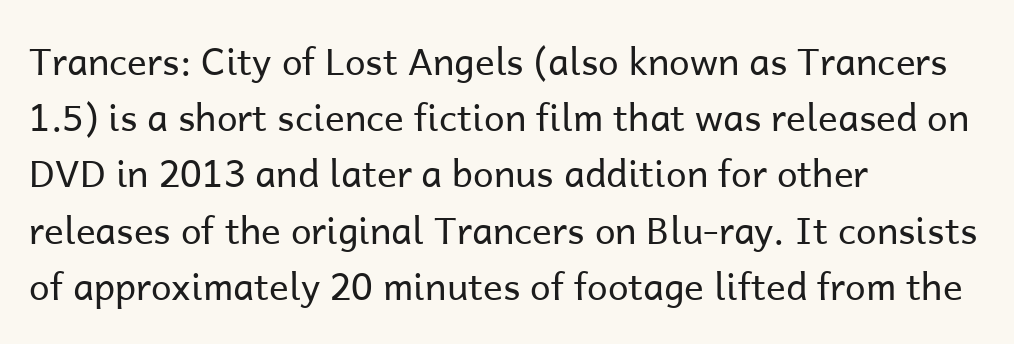
{"serif": "no", "italic": "no", "bold": "no", "weight": "regular", "width": "normal", "stroke_contrast": "low", "x_height": "medium", "monospaced": "no", "underline": "no", "align": "left", "line_spacing": "normal", "line_spacing_ratio": 1.52, "letter_spacing": "normal", "letter_spacing_em": 0.0, "glyph_px": 37}
